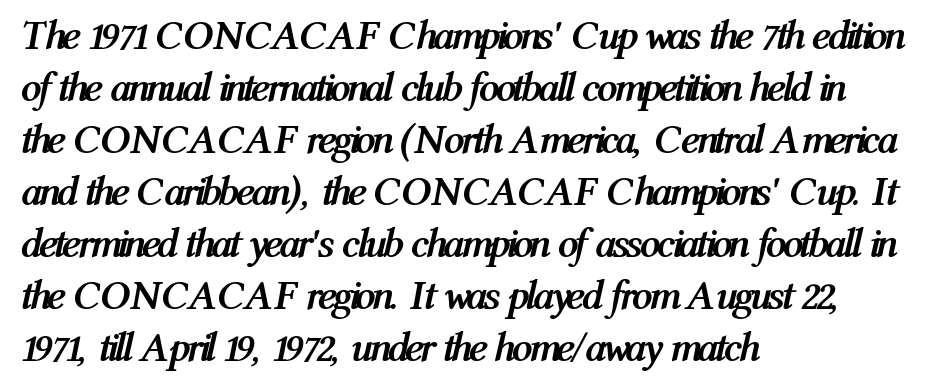
Inter-character spacing is left at the font's built-in metrics. The sample has been set heavy, in full bold. Bare-footed words on every line. Italic? Definitely — the glyphs are oblique. Here the designer chose a conventional face with non-uniform glyph widths.
